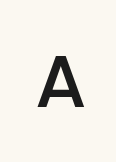
Q: Is the text bold? A: Semi-bold.
Q: Is the text italic (slanted)? A: No, it is upright.
Q: Is the typeface a serif or a sans-serif typeface? A: Sans-serif.
Q: Is the text underlined? A: No.
Q: Is the spacing between letters normal or unusually wide? A: Unusually wide.
Q: Width (condensed, normal, or wide)? A: Normal.
Q: Stroke contrast? A: Low.
Q: x-height? A: Large.
Q: Monospaced? A: No.
